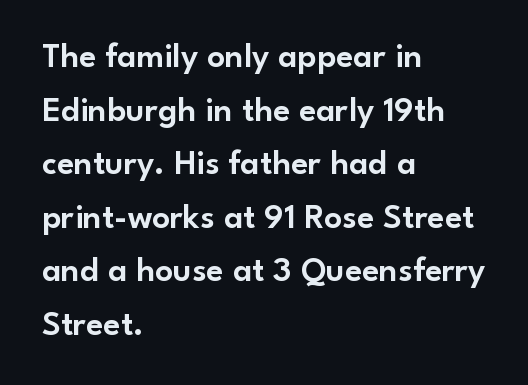
When letters stand straight like this, we call the style roman or upright. No feet cap the strokes, marking this as sans-serif type. Students, observe: this is what conventionally led text looks like. Clear beneath every line of the passage. You could call the tracking neutral — neither tight nor loose.
